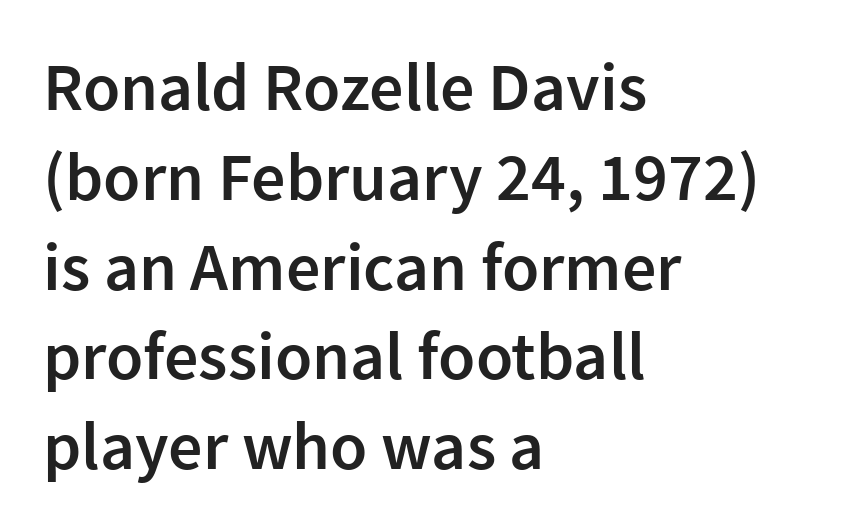
Typographic density is moderately raised because the face is semibold. The vertical gap from one line to the next is medium. A roman cut, with each character standing at attention. The face used here is proportionally spaced, like ordinary book or web type. I'd call this a sans setting — the letters go barefoot. This sample uses plain, unmodified letter spacing.
